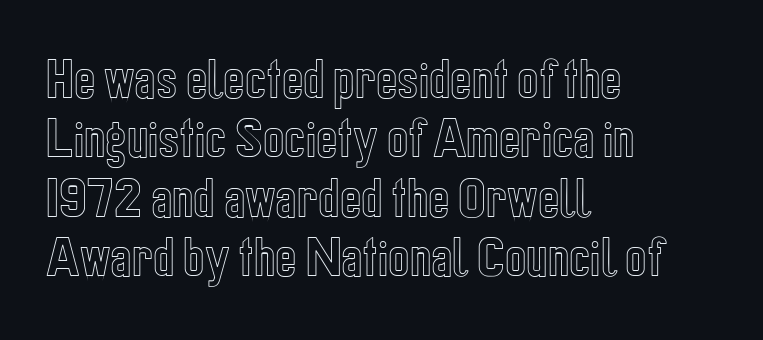
{"italic": "no", "width": "condensed", "x_height": "medium", "monospaced": "no", "underline": "no", "align": "left", "line_spacing": "normal", "line_spacing_ratio": 1.32, "letter_spacing": "normal", "letter_spacing_em": 0.0, "glyph_px": 45}
